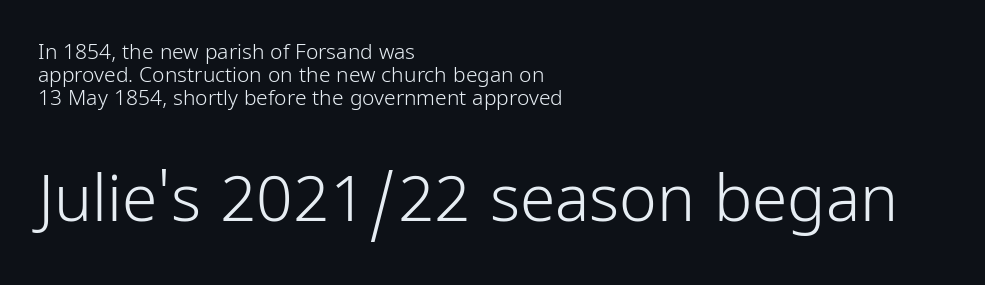
Designer's note — italics off, roman on. Does the bottom block carry the larger type? Yes, it does. The space between consecutive lines is stingy. Characters follow at the spacing the type designer built in.
